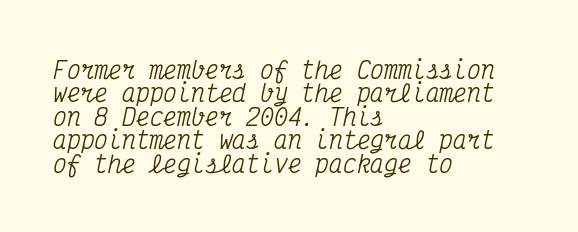
{"italic": "yes", "lean": "right", "slant_degrees": 12, "underline": "no", "align": "left", "line_spacing": "tight", "line_spacing_ratio": 1.02, "letter_spacing": "normal", "letter_spacing_em": 0.0, "glyph_px": 23}
